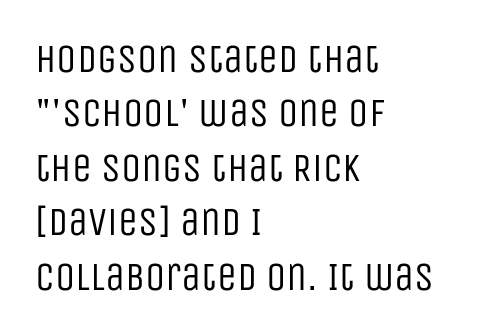
Q: Is the text bold? A: No.
Q: Is the text italic (slanted)? A: No, it is upright.
Q: Is the typeface a serif or a sans-serif typeface? A: Sans-serif.
Q: Is the text underlined? A: No.
Q: How is the paragraph aligned? A: Left-aligned.
Q: Is the spacing between letters normal or unusually wide? A: Normal.
Q: Is the spacing between lines tight, normal or loose? A: Normal.
Q: Width (condensed, normal, or wide)? A: Condensed.
Q: Stroke contrast? A: Low.
Q: x-height? A: Large.
Q: Monospaced? A: No.
